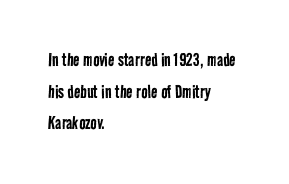
Is the stroke heavy? The answer is a plain regular-or-lighter. A bare baseline throughout the passage. The rows are spaced the way most documents space them. Leftover space on each line is placed entirely after the last word.
